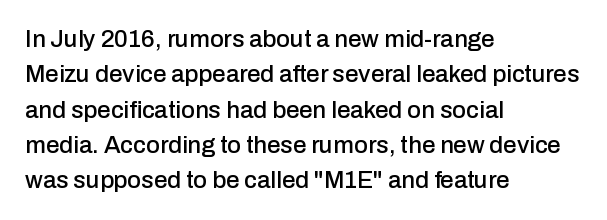
Q: Is the text italic (slanted)? A: No, it is upright.
Q: Is the text underlined? A: No.
Q: How is the paragraph aligned? A: Left-aligned.
Q: Is the spacing between letters normal or unusually wide? A: Normal.
Q: Is the spacing between lines tight, normal or loose? A: Normal.
